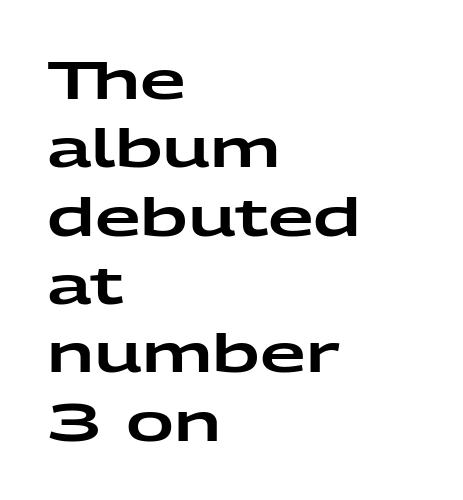
Rendered with straight, roman letterforms. The ragged edge is on the right, which tells us the setting is flush left. The letters advance in unequal steps, a hallmark of proportional type. Summary of vertical rhythm: regular, with standard interline spacing. The font family rendered here belongs to the sans-serif group.
